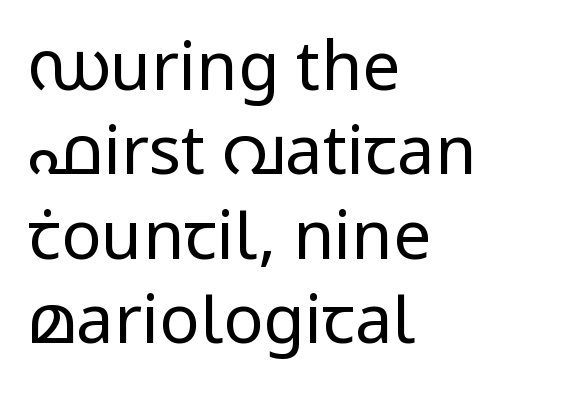
Q: Is the text bold? A: No.
Q: Is the text italic (slanted)? A: No, it is upright.
Q: Is the typeface a serif or a sans-serif typeface? A: Sans-serif.
Q: Is the text underlined? A: No.
Q: How is the paragraph aligned? A: Left-aligned.
Q: Is the spacing between letters normal or unusually wide? A: Normal.
Q: Is the spacing between lines tight, normal or loose? A: Normal.
Q: Width (condensed, normal, or wide)? A: Normal.
Q: Stroke contrast? A: Low.
Q: x-height? A: Medium.
Q: Monospaced? A: No.
